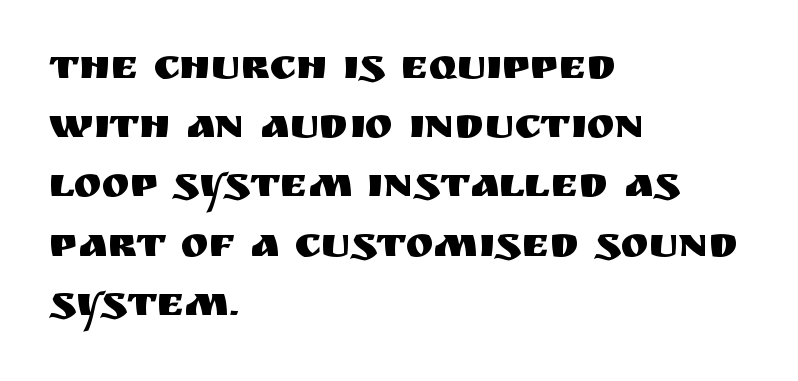
Q: Is the text italic (slanted)? A: No, it is upright.
Q: Is the typeface a serif or a sans-serif typeface? A: Sans-serif.
Q: Is the text underlined? A: No.
Q: How is the paragraph aligned? A: Left-aligned.
Q: Is the spacing between letters normal or unusually wide? A: Normal.
Q: Is the spacing between lines tight, normal or loose? A: Normal.
Q: Width (condensed, normal, or wide)? A: Normal.
Q: Stroke contrast? A: Medium.
Q: x-height? A: Large.
Q: Monospaced? A: No.
